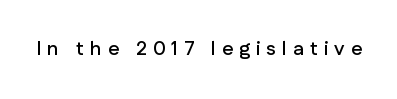
The passage shown is not underscored anywhere. The letters are spread apart with noticeably loose tracking. This sample uses an upright cut, with every glyph sitting square on the baseline.
